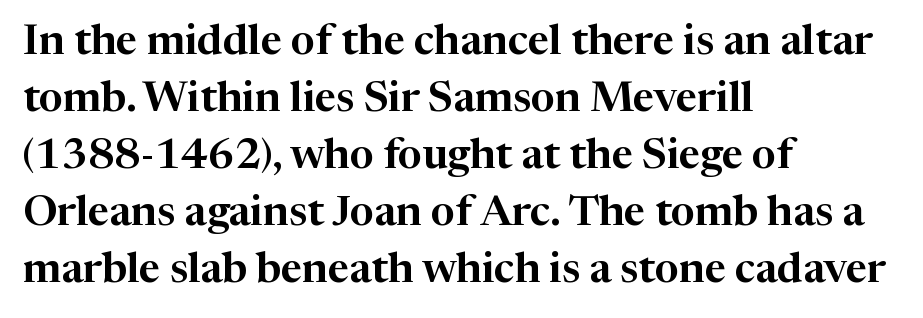
{"serif": "yes", "italic": "no", "width": "normal", "stroke_contrast": "high", "x_height": "medium", "monospaced": "no", "underline": "no", "align": "left", "line_spacing": "normal", "line_spacing_ratio": 1.36, "letter_spacing": "normal", "letter_spacing_em": 0.0, "glyph_px": 42}
